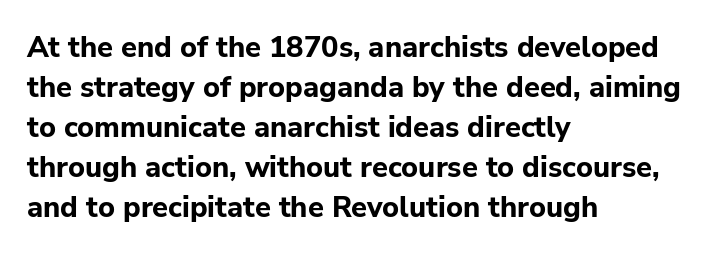
The strokes are fattened all the way to bold. The passage shown is typeset with a sans-serif family. A roman cut, with each character standing at attention. Spacing verdict: proportional, widths tailored to each character. Decoration check: the copy has no underline. What stands out about the letter spacing? Nothing — it is the standard amount.
